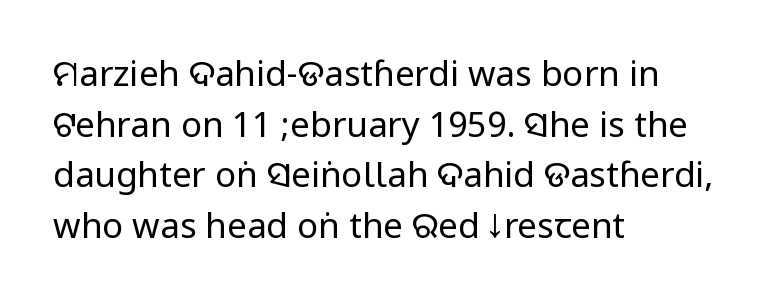
Q: Is the text bold? A: No.
Q: Is the text italic (slanted)? A: No, it is upright.
Q: Is the typeface a serif or a sans-serif typeface? A: Sans-serif.
Q: Is the text underlined? A: No.
Q: How is the paragraph aligned? A: Left-aligned.
Q: Is the spacing between letters normal or unusually wide? A: Normal.
Q: Is the spacing between lines tight, normal or loose? A: Normal.
Q: Width (condensed, normal, or wide)? A: Condensed.
Q: Stroke contrast? A: Low.
